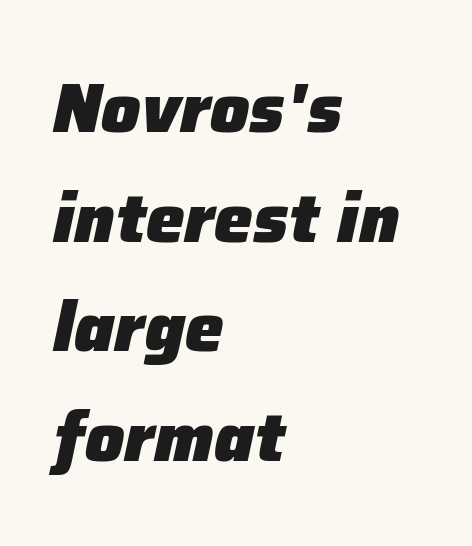
{"italic": "yes", "lean": "right", "slant_degrees": 12, "bold": "yes", "weight": "heavy", "width": "normal", "stroke_contrast": "low", "x_height": "medium", "monospaced": "no", "underline": "no", "align": "left", "line_spacing": "normal", "line_spacing_ratio": 1.59, "letter_spacing": "normal", "letter_spacing_em": 0.0, "glyph_px": 69}
